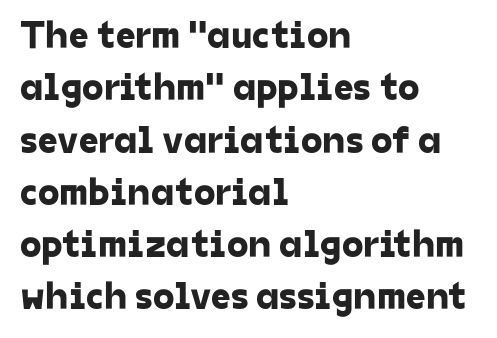
{"serif": "no", "width": "normal", "stroke_contrast": "low", "x_height": "medium", "monospaced": "no", "underline": "no", "align": "left", "line_spacing": "normal", "line_spacing_ratio": 1.34, "letter_spacing": "normal", "letter_spacing_em": 0.0, "glyph_px": 39}
